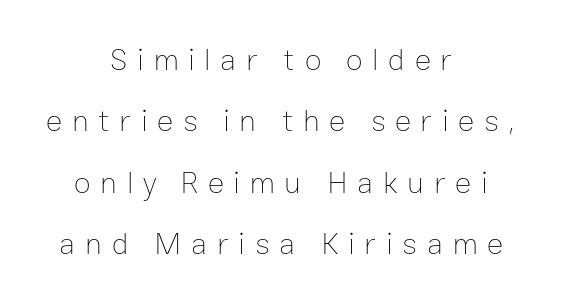
{"italic": "no", "bold": "no", "weight": "thin", "width": "normal", "stroke_contrast": "low", "x_height": "medium", "monospaced": "no", "underline": "no", "align": "center", "line_spacing": "loose", "line_spacing_ratio": 1.98, "letter_spacing": "wide", "letter_spacing_em": 0.31, "glyph_px": 31}
